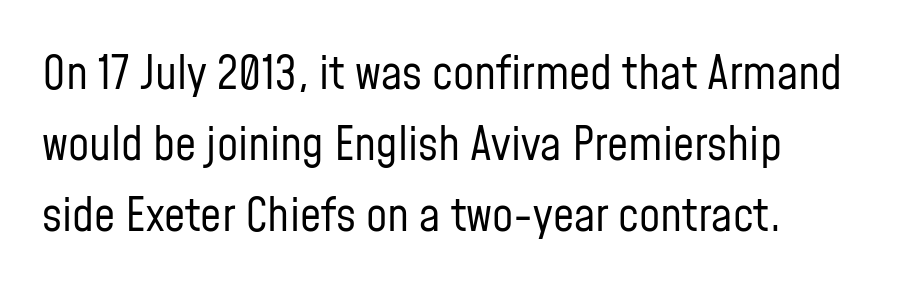
{"serif": "no", "italic": "no", "bold": "no", "weight": "regular", "width": "condensed", "stroke_contrast": "low", "x_height": "medium", "monospaced": "no", "underline": "no", "line_spacing": "normal", "line_spacing_ratio": 1.51, "letter_spacing": "normal", "letter_spacing_em": 0.0, "glyph_px": 47}
